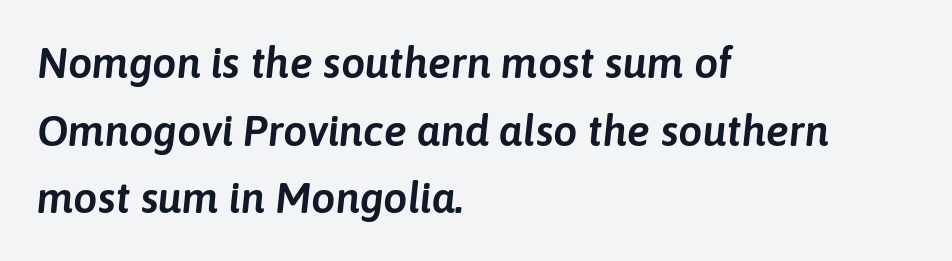
Q: Is the text italic (slanted)? A: Yes, it leans right by about 6 degrees.
Q: Is the text underlined? A: No.
Q: How is the paragraph aligned? A: Left-aligned.
Q: Is the spacing between letters normal or unusually wide? A: Normal.
Q: Is the spacing between lines tight, normal or loose? A: Normal.
Q: Width (condensed, normal, or wide)? A: Normal.
Q: Stroke contrast? A: Low.
Q: x-height? A: Medium.
Q: Monospaced? A: No.
